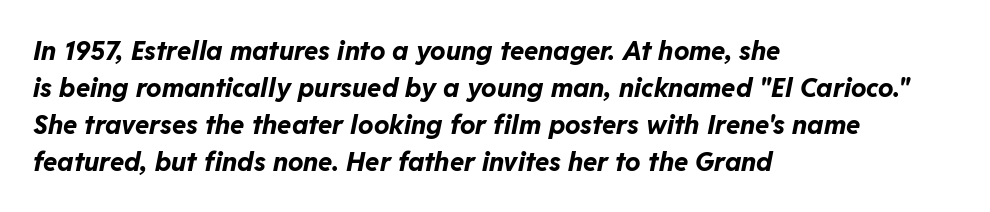
Q: Is the text bold? A: Yes.
Q: Is the text italic (slanted)? A: Yes, it leans right by about 11 degrees.
Q: Is the text underlined? A: No.
Q: How is the paragraph aligned? A: Left-aligned.
Q: Is the spacing between letters normal or unusually wide? A: Normal.
Q: Is the spacing between lines tight, normal or loose? A: Normal.
